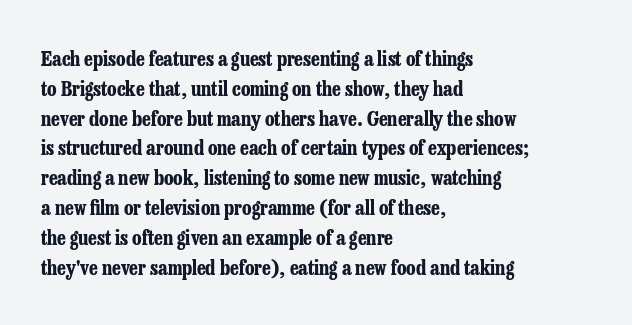
{"italic": "no", "bold": "yes", "underline": "no", "align": "left", "line_spacing": "normal", "line_spacing_ratio": 1.49, "letter_spacing": "normal", "letter_spacing_em": 0.0, "glyph_px": 20}
